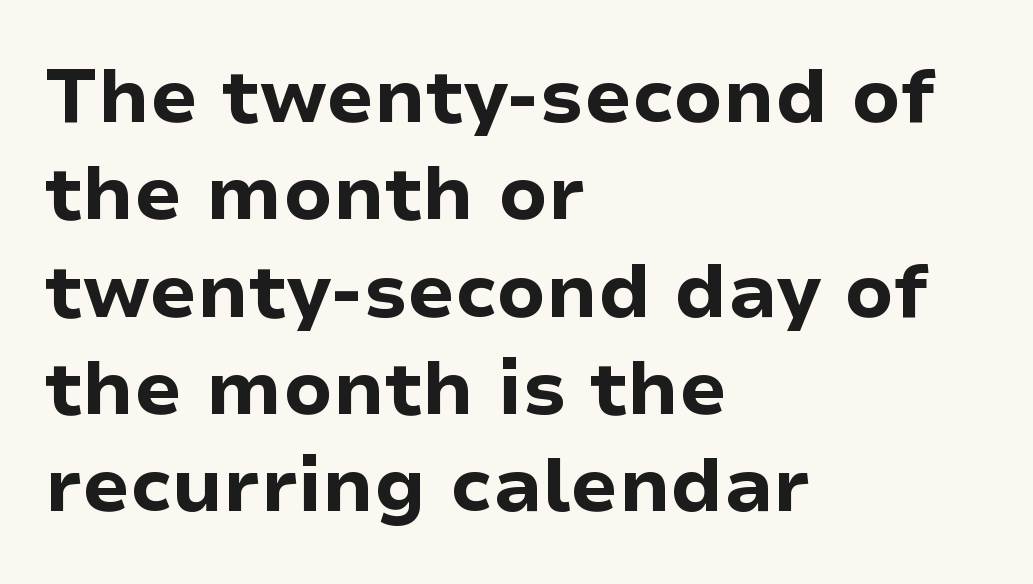
Q: Is the text bold? A: Yes.
Q: Is the text italic (slanted)? A: No, it is upright.
Q: Is the typeface a serif or a sans-serif typeface? A: Sans-serif.
Q: Is the text underlined? A: No.
Q: How is the paragraph aligned? A: Left-aligned.
Q: Is the spacing between letters normal or unusually wide? A: Normal.
Q: Is the spacing between lines tight, normal or loose? A: Normal.
Q: Width (condensed, normal, or wide)? A: Normal.
Q: Stroke contrast? A: Low.
Q: x-height? A: Medium.
Q: Monospaced? A: No.
